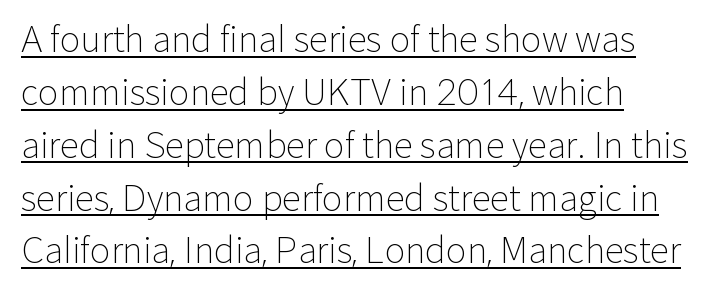
Weight: regular or lighter. Where is the straight margin? On the left. Here the designer chose a conventional face with non-uniform glyph widths. Quick note: not italic, upright. Quick note: interline space is typical. The font family rendered here belongs to the sans-serif group.
